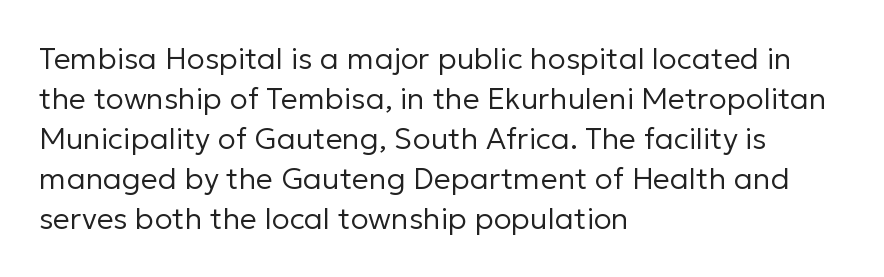
The image shows 30 px regular-weight sans-serif type, upright; set left-aligned, normal line spacing (1.33x), normal letter spacing, not underlined; low stroke contrast and a medium x-height.
